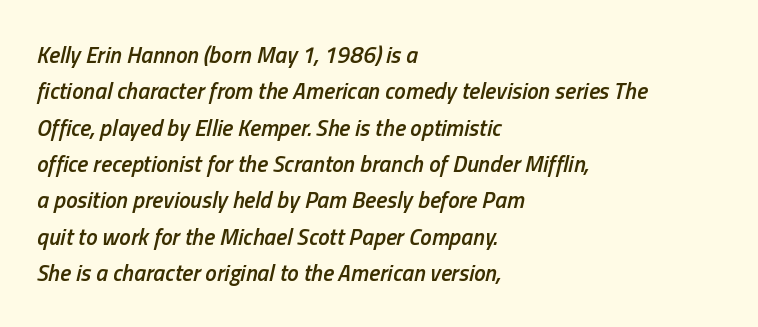
The font is running at a semibold setting, under full bold. Type without underlining. These lines sit exactly where default settings would place them. Short and long lines alike share a common starting point at left. This sample uses plain, unmodified letter spacing.
